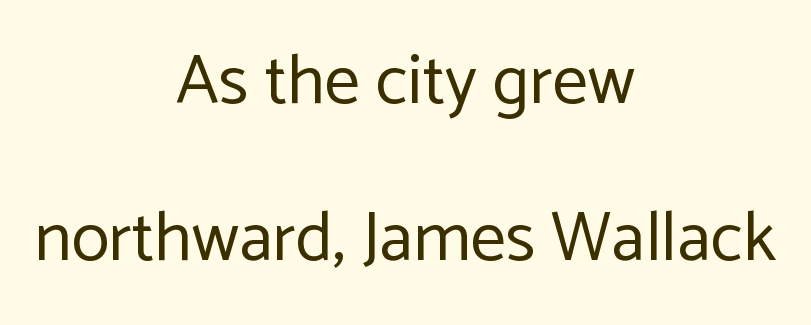
Q: Is the text bold? A: No.
Q: Is the text italic (slanted)? A: No, it is upright.
Q: Is the typeface a serif or a sans-serif typeface? A: Sans-serif.
Q: Is the text underlined? A: No.
Q: How is the paragraph aligned? A: Centered.
Q: Is the spacing between letters normal or unusually wide? A: Normal.
Q: Is the spacing between lines tight, normal or loose? A: Loose.
Q: Width (condensed, normal, or wide)? A: Normal.
Q: Stroke contrast? A: Low.
Q: x-height? A: Medium.
Q: Monospaced? A: No.
